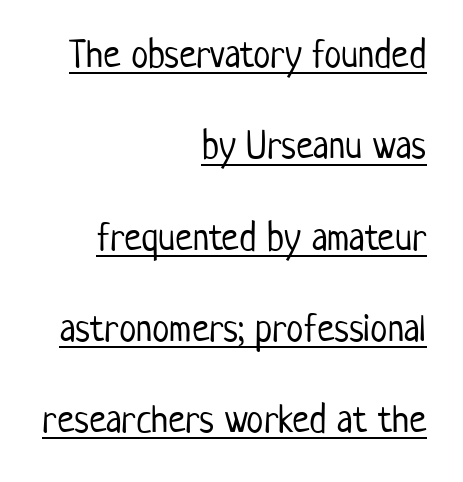
In CSS terms this would be text-align: right. The leading is generous, giving the passage an open texture. Summary of weight: not heavy and not bold. Each letter keeps its own natural width here, so spacing adapts to shape.
